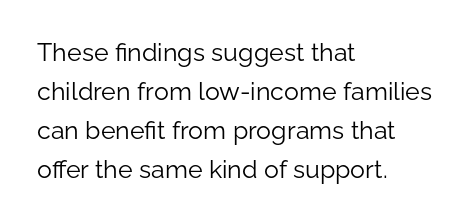
Q: Is the text bold? A: No.
Q: Is the text italic (slanted)? A: No, it is upright.
Q: Is the text underlined? A: No.
Q: How is the paragraph aligned? A: Left-aligned.
Q: Is the spacing between letters normal or unusually wide? A: Normal.
Q: Is the spacing between lines tight, normal or loose? A: Normal.
